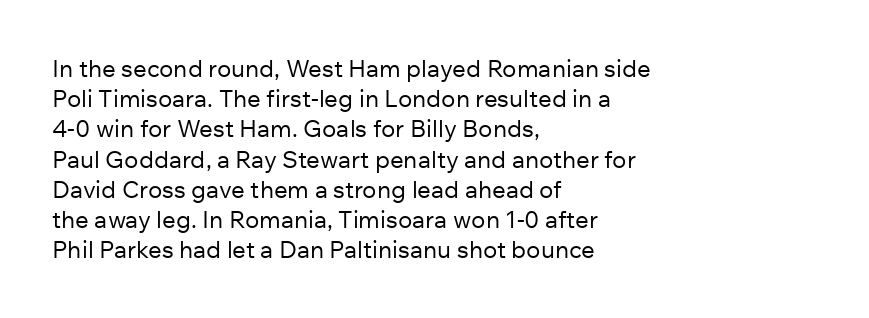
The image shows 24 px text type, upright; set left-aligned, normal line spacing (1.26x), normal letter spacing, not underlined.
